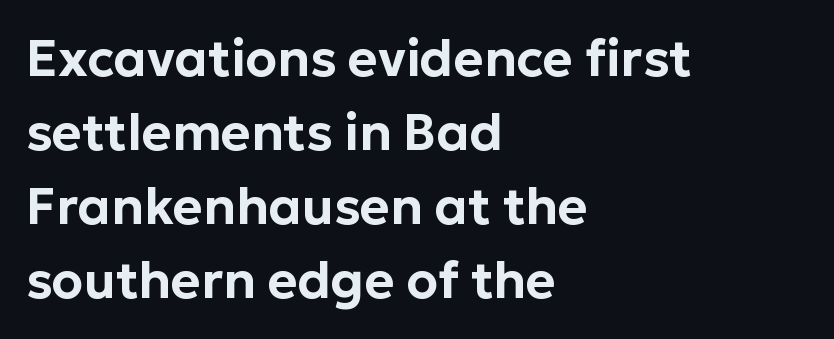
The image shows 51 px sans-serif type, upright; set left-aligned, normal line spacing (1.45x), normal letter spacing, not underlined; low stroke contrast and a medium x-height.
